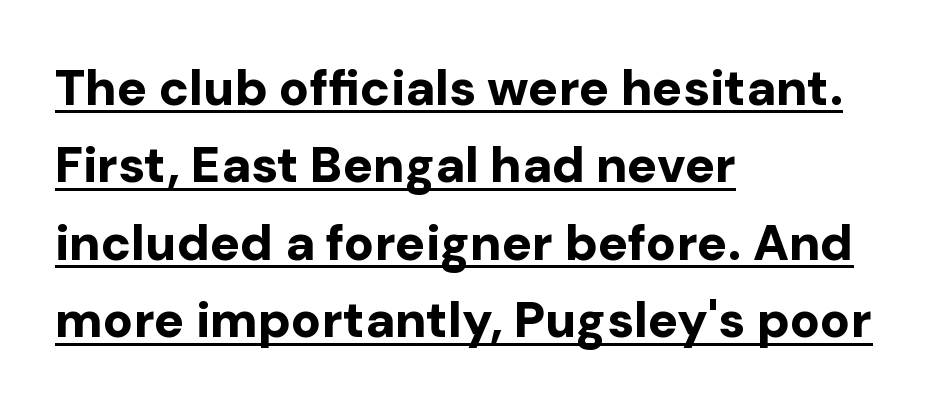
Varying glyph widths throughout — classic text-font behaviour. The lines are quadded left. In terms of posture, this sample is upright. Regarding leading, the lines here are spaced in the standard way.
